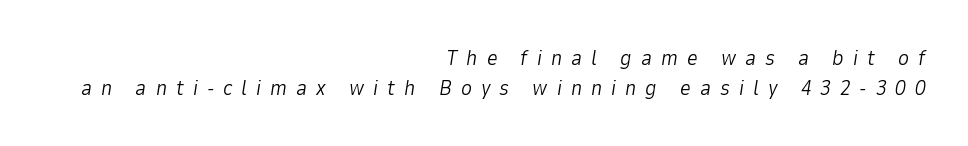
Weight class: somewhere from thin through regular. This is oblique type, the kind used for emphasis or titles. Honestly, the row spacing looks completely unremarkable. Each line ends at the same right margin while the left side varies. Does extra space separate the letters? Yes, quite a lot of it. The space beneath each line is pristine and unruled.
